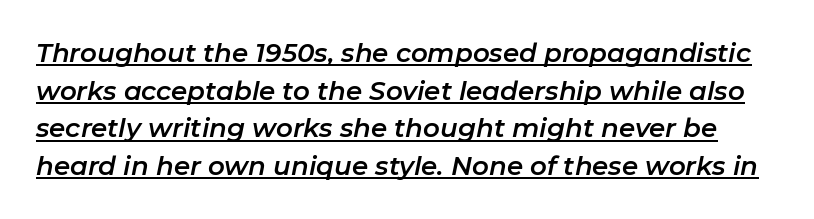
Caption: standard tracking, unaltered. It's the slanting kind of type. Each new line begins a customary step beneath the previous one. The face used here appears with an underline applied.
